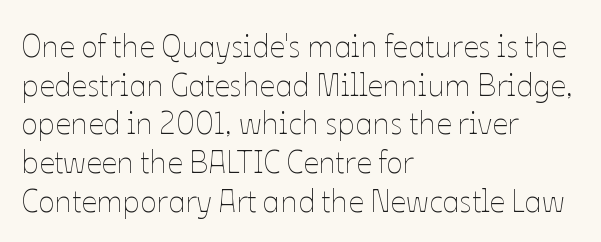
{"italic": "no", "bold": "no", "weight": "thin", "width": "normal", "stroke_contrast": "low", "x_height": "medium", "monospaced": "no", "underline": "no", "align": "left", "line_spacing": "normal", "line_spacing_ratio": 1.25, "letter_spacing": "normal", "letter_spacing_em": 0.0, "glyph_px": 31}
